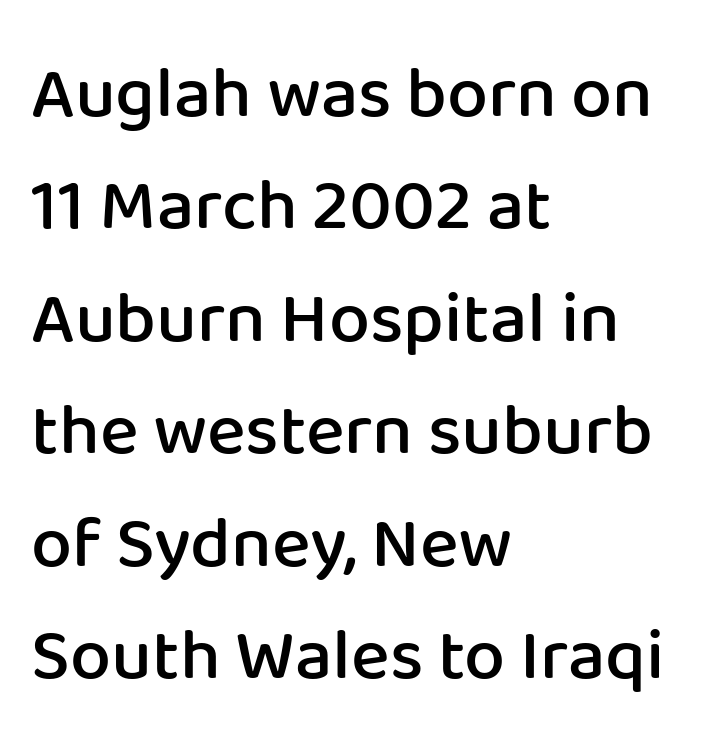
The rendering uses a moderate line-height, typical for paragraphs. In terms of weight, the rendering is demibold, just under bold. Unlike a traditional serif, this face leaves its strokes unadorned. What stands out about the letter spacing? Nothing — it is the standard amount. Think of a printed novel: that variable character pitch is what you see here. Type without underlining.
